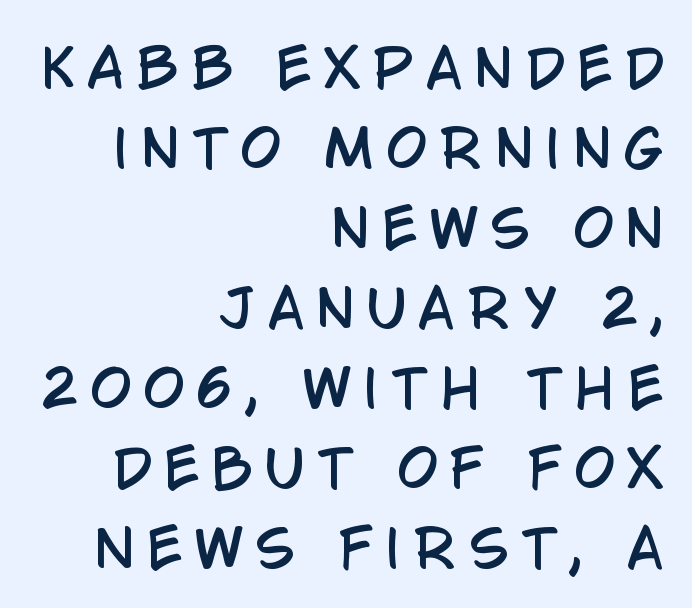
{"serif": "no", "italic": "no", "width": "condensed", "stroke_contrast": "low", "x_height": "large", "monospaced": "no", "underline": "no", "align": "right", "line_spacing": "normal", "line_spacing_ratio": 1.54, "letter_spacing": "wide", "letter_spacing_em": 0.25, "glyph_px": 52}
